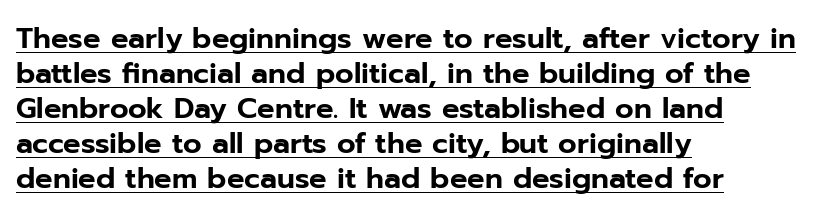
Q: Is the text italic (slanted)? A: No, it is upright.
Q: Is the typeface a serif or a sans-serif typeface? A: Sans-serif.
Q: Is the text underlined? A: Yes.
Q: How is the paragraph aligned? A: Left-aligned.
Q: Is the spacing between letters normal or unusually wide? A: Normal.
Q: Width (condensed, normal, or wide)? A: Normal.
Q: Stroke contrast? A: Low.
Q: x-height? A: Medium.
Q: Monospaced? A: No.
